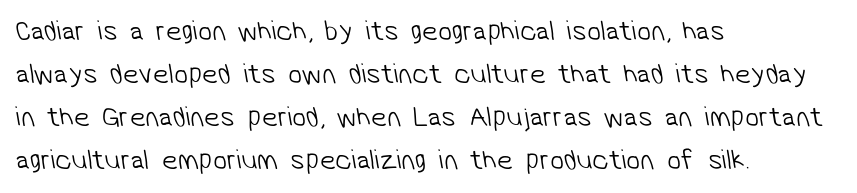
{"serif": "no", "bold": "no", "weight": "light", "width": "normal", "stroke_contrast": "low", "x_height": "medium", "monospaced": "no", "underline": "no", "align": "left", "line_spacing": "normal", "line_spacing_ratio": 1.54, "letter_spacing": "normal", "letter_spacing_em": 0.0, "glyph_px": 28}
